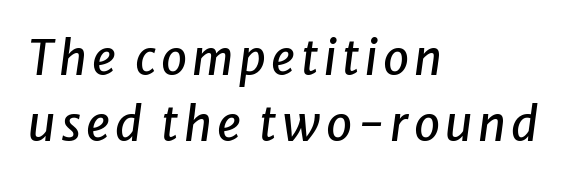
Q: Is the text italic (slanted)? A: Yes, it leans right by about 8 degrees.
Q: Is the text underlined? A: No.
Q: How is the paragraph aligned? A: Left-aligned.
Q: Is the spacing between lines tight, normal or loose? A: Normal.
Q: Width (condensed, normal, or wide)? A: Normal.
Q: Stroke contrast? A: Low.
Q: x-height? A: Medium.
Q: Monospaced? A: No.
